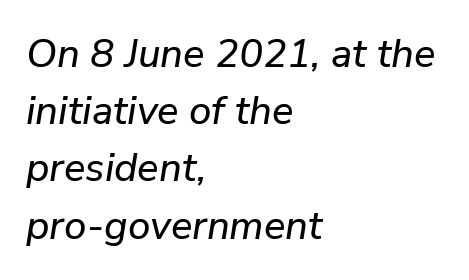
{"italic": "yes", "lean": "right", "slant_degrees": 9, "width": "normal", "stroke_contrast": "low", "x_height": "medium", "monospaced": "no", "underline": "no", "align": "left", "line_spacing": "normal", "line_spacing_ratio": 1.43, "letter_spacing": "normal", "letter_spacing_em": 0.0, "glyph_px": 40}
